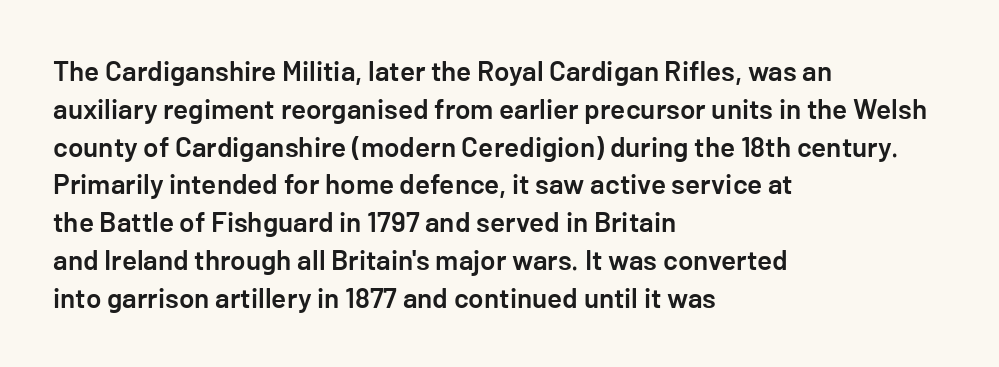
Q: Is the text bold? A: Semi-bold.
Q: Is the text italic (slanted)? A: No, it is upright.
Q: Is the typeface a serif or a sans-serif typeface? A: Sans-serif.
Q: Is the text underlined? A: No.
Q: How is the paragraph aligned? A: Left-aligned.
Q: Is the spacing between letters normal or unusually wide? A: Normal.
Q: Is the spacing between lines tight, normal or loose? A: Normal.
Q: Width (condensed, normal, or wide)? A: Normal.
Q: Stroke contrast? A: Low.
Q: x-height? A: Medium.
